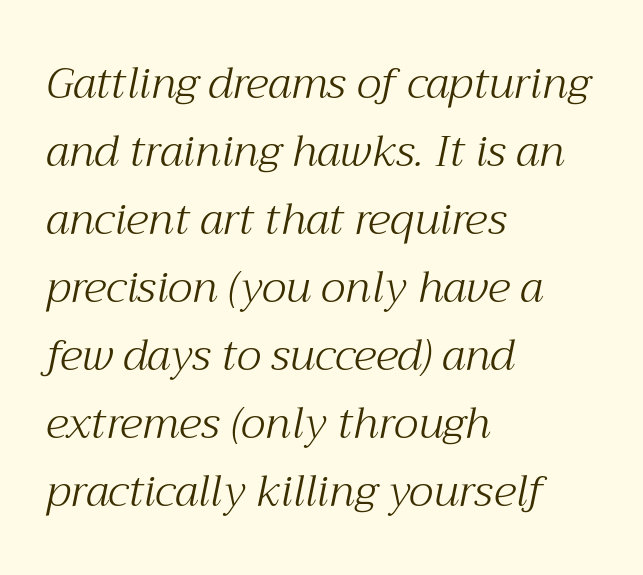
Q: Is the text bold? A: No.
Q: Is the text italic (slanted)? A: Yes, it leans right by about 12 degrees.
Q: Is the typeface a serif or a sans-serif typeface? A: Serif.
Q: Is the text underlined? A: No.
Q: How is the paragraph aligned? A: Left-aligned.
Q: Is the spacing between letters normal or unusually wide? A: Normal.
Q: Is the spacing between lines tight, normal or loose? A: Normal.
Q: Width (condensed, normal, or wide)? A: Normal.
Q: Stroke contrast? A: Medium.
Q: x-height? A: Medium.
Q: Monospaced? A: No.
